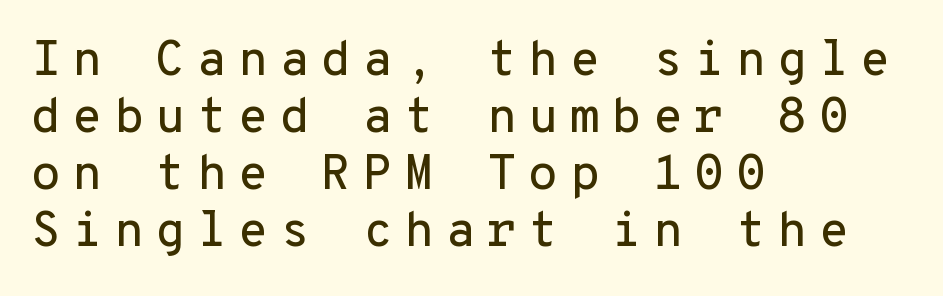
Q: Is the text italic (slanted)? A: No, it is upright.
Q: Is the typeface a serif or a sans-serif typeface? A: Sans-serif.
Q: Is the text underlined? A: No.
Q: How is the paragraph aligned? A: Left-aligned.
Q: Is the spacing between letters normal or unusually wide? A: Unusually wide.
Q: Width (condensed, normal, or wide)? A: Normal.
Q: Stroke contrast? A: Low.
Q: x-height? A: Medium.
Q: Monospaced? A: Yes.
